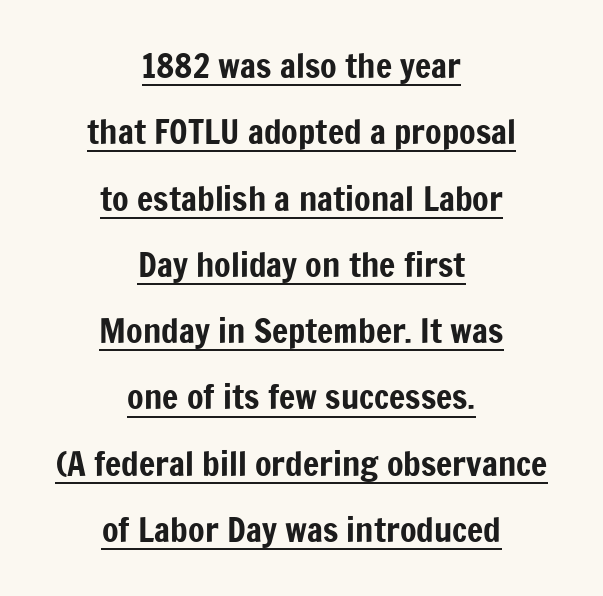
A typesetter would call this proportional, since set widths differ per character. These lines stand farther apart than default settings would place them. Tracking here is standard; glyphs follow each other at the usual distance. Which margin do the lines hug? Neither — every line sits in the middle. The typography opts for an upright posture over an oblique one.
